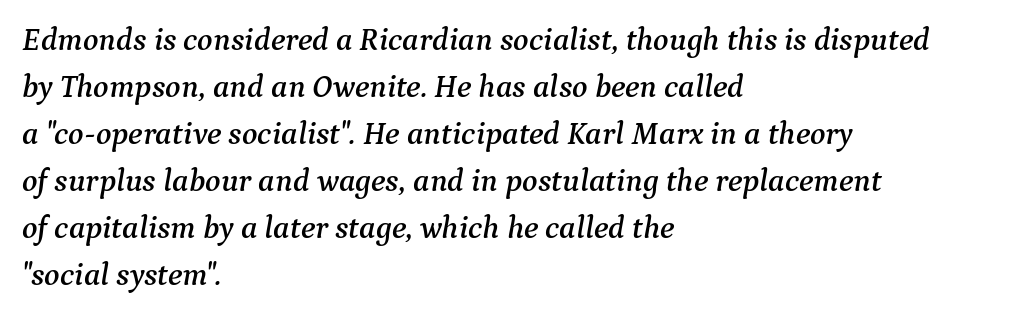
{"serif": "yes", "italic": "yes", "lean": "right", "slant_degrees": 9, "width": "normal", "stroke_contrast": "medium", "x_height": "medium", "monospaced": "no", "underline": "no", "align": "left", "line_spacing": "normal", "line_spacing_ratio": 1.47, "letter_spacing": "normal", "letter_spacing_em": 0.0, "glyph_px": 32}
